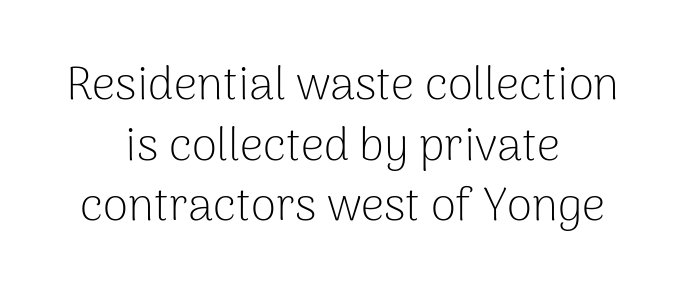
No chunkiness to these letters — they're not bold. Line spacing here is normal. Characters follow at the spacing the type designer built in. Every character sits straight up, as roman type does.
